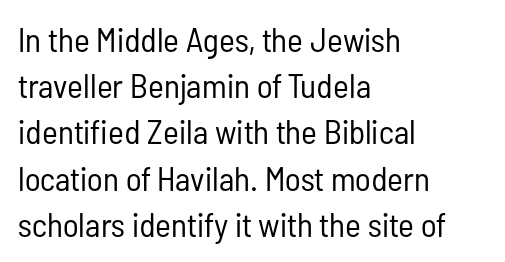
{"serif": "no", "italic": "no", "bold": "no", "weight": "regular", "width": "condensed", "stroke_contrast": "low", "x_height": "medium", "monospaced": "no", "underline": "no", "align": "left", "line_spacing": "normal", "line_spacing_ratio": 1.36, "letter_spacing": "normal", "letter_spacing_em": 0.0, "glyph_px": 34}
